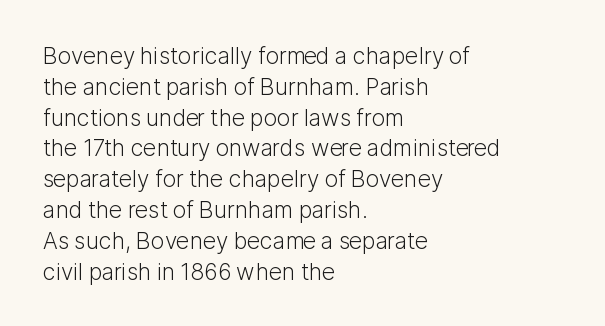
Q: Is the text bold? A: No.
Q: Is the text italic (slanted)? A: No, it is upright.
Q: Is the text underlined? A: No.
Q: How is the paragraph aligned? A: Left-aligned.
Q: Is the spacing between letters normal or unusually wide? A: Normal.
Q: Is the spacing between lines tight, normal or loose? A: Normal.
